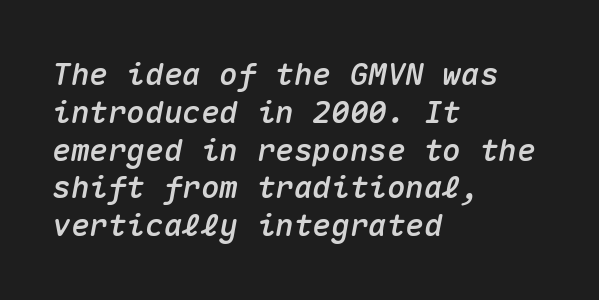
The image shows 31 px text type, italic (leaning right), monospaced; set left-aligned, line spacing 1.22x, normal letter spacing, not underlined; medium stroke contrast and a medium x-height.
